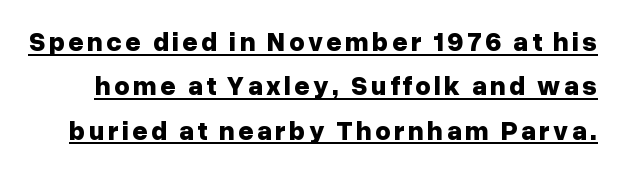
Quick note: not italic, upright. How heavy is the stroke? Heavy — this is a bold. This sample carries an underscore along the baseline area. The block of text has a typical density, with ordinary space between rows.
